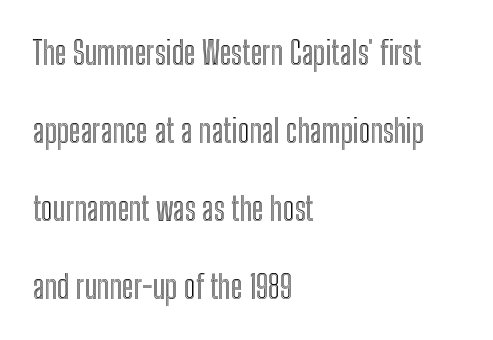
Do the characters align in a grid? No, the font is proportional. This sample uses plain, unmodified letter spacing. Reading down the block, your eye returns to a fixed left position each line. The gap between lines stays unmarked. Notice how the stems are strictly vertical — no italics here.
